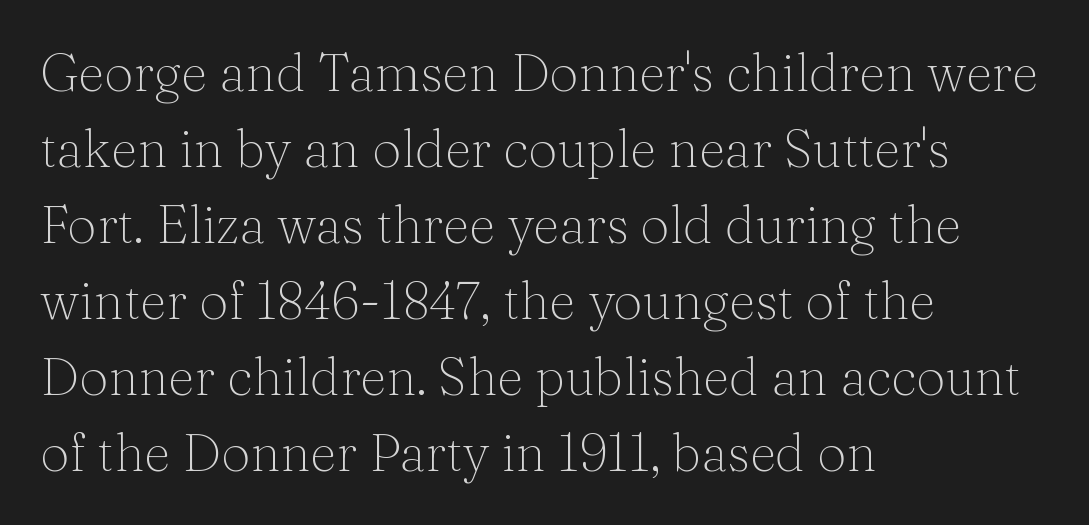
{"serif": "yes", "italic": "no", "bold": "no", "weight": "thin", "width": "normal", "stroke_contrast": "medium", "x_height": "medium", "monospaced": "no", "underline": "no", "align": "left", "line_spacing": "normal", "line_spacing_ratio": 1.46, "letter_spacing": "normal", "letter_spacing_em": 0.0, "glyph_px": 52}
